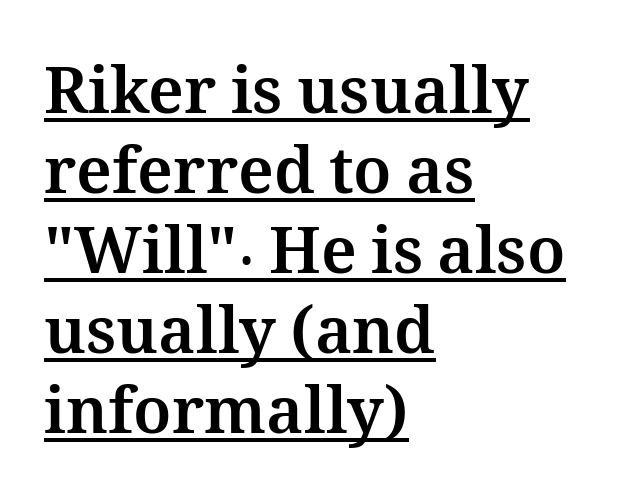
Q: Is the text bold? A: Yes.
Q: Is the text italic (slanted)? A: No, it is upright.
Q: Is the text underlined? A: Yes.
Q: How is the paragraph aligned? A: Left-aligned.
Q: Is the spacing between letters normal or unusually wide? A: Normal.
Q: Is the spacing between lines tight, normal or loose? A: Normal.
Q: Width (condensed, normal, or wide)? A: Normal.
Q: Stroke contrast? A: Medium.
Q: x-height? A: Medium.
Q: Monospaced? A: No.
